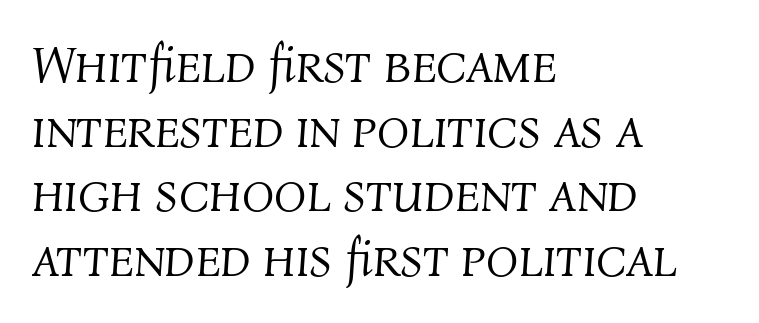
Style check: oblique. Proportional: the letters do not fall into vertical columns. The font sits on the lighter half of the weight spectrum, regular included. Lines of text with bare space underneath. The type is set solid horizontally, with unmodified tracking.
